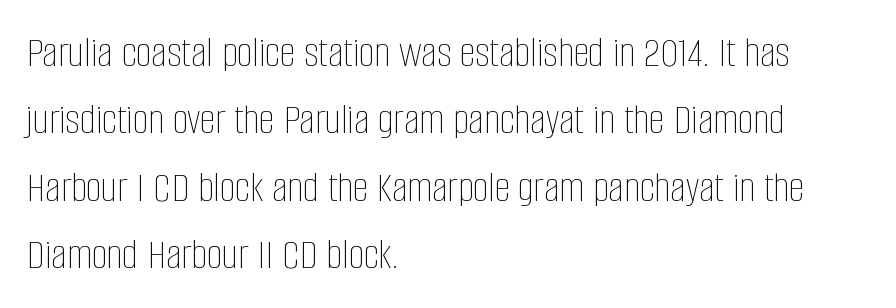
{"italic": "no", "bold": "no", "weight": "thin", "width": "condensed", "stroke_contrast": "low", "x_height": "large", "monospaced": "no", "underline": "no", "align": "left", "line_spacing": "normal", "line_spacing_ratio": 1.53, "letter_spacing": "normal", "letter_spacing_em": 0.0, "glyph_px": 44}
